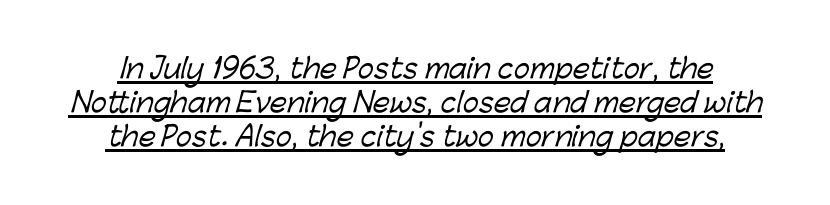
{"underline": "yes", "align": "center", "line_spacing": "normal", "line_spacing_ratio": 1.26, "letter_spacing": "normal", "letter_spacing_em": 0.0, "glyph_px": 27}
